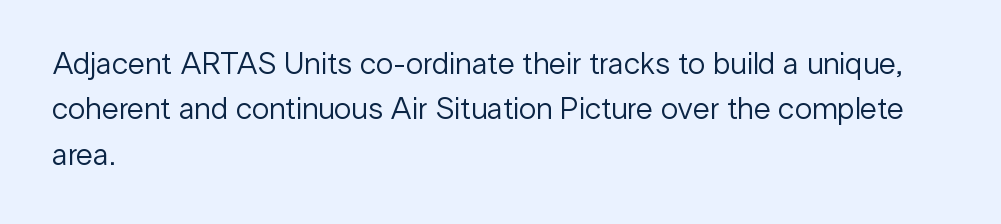
The image shows 31 px regular-weight sans-serif type, upright; set left-aligned, normal line spacing (1.46x), normal letter spacing, not underlined; low stroke contrast and a medium x-height.
